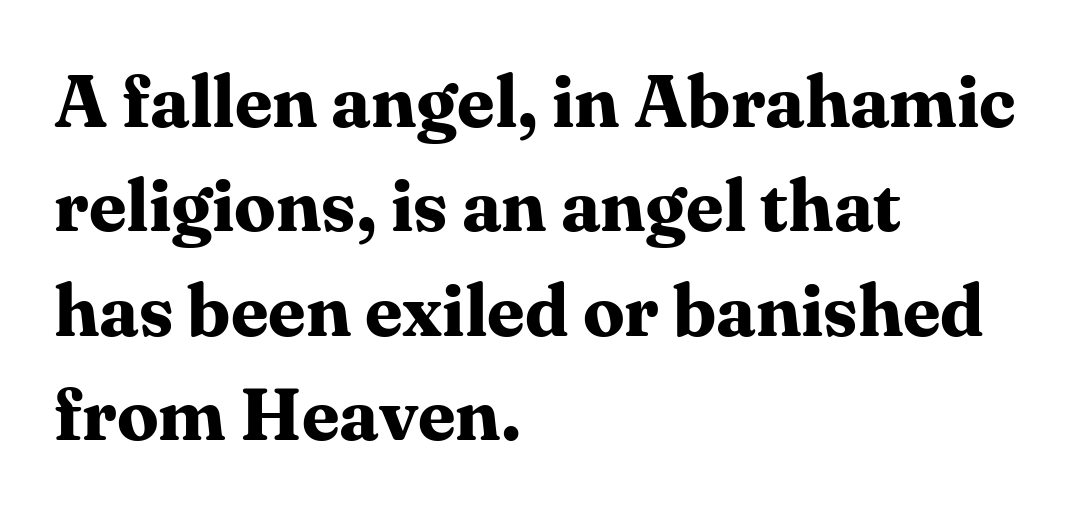
The image shows 74 px bold serif type, upright; set left-aligned, normal line spacing (1.41x), normal letter spacing, not underlined; medium stroke contrast and a medium x-height.
